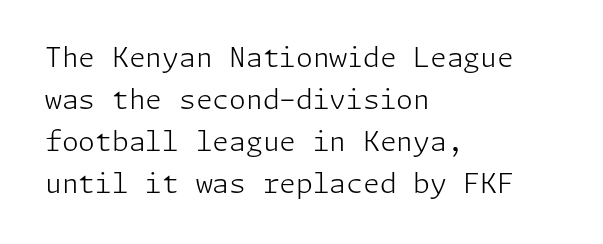
Anything drawn beneath the words? Only blank space. Each word holds together tightly as a unit, with standard inter-letter gaps. Each stroke keeps to a modest, everyday thickness or less. Normally led — the rows are evenly, conventionally spaced. In CSS terms this would be text-align: left. Does the lettering tilt? It doesn't — this is upright.
